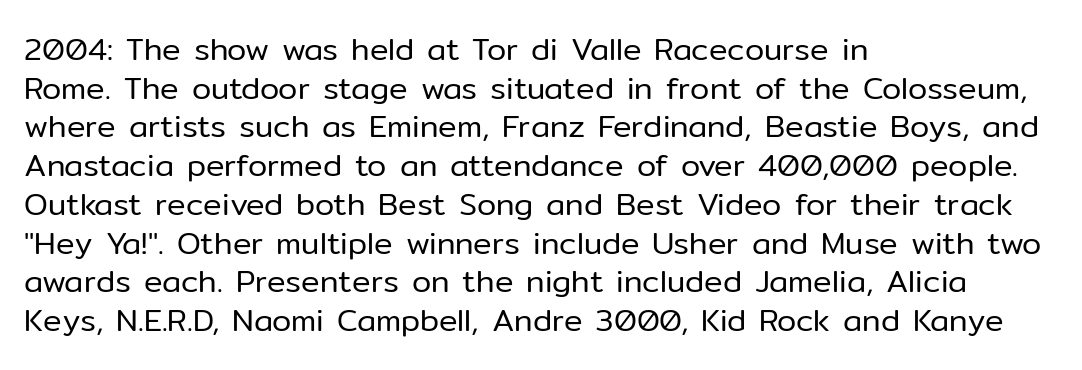
Typographically, this falls in the sans-serif category. Think of a printed novel: that variable character pitch is what you see here. Quick note: not italic, upright. Each word holds together tightly as a unit, with standard inter-letter gaps.
